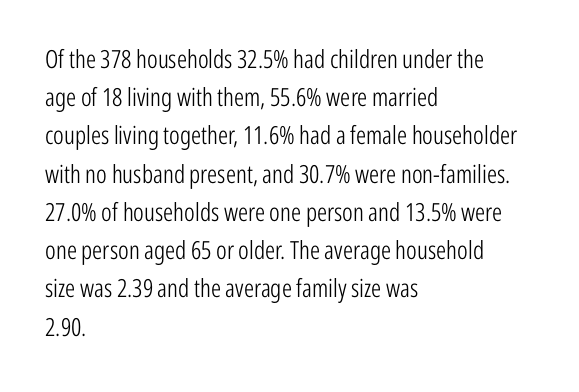
The glyphs are unaccompanied by any horizontal stroke below them. Posture: vertical. These lines keep a tight, regular rhythm from letter to letter. Interline gaps are of average width in this sample. The paragraph shown leans on its left margin.
